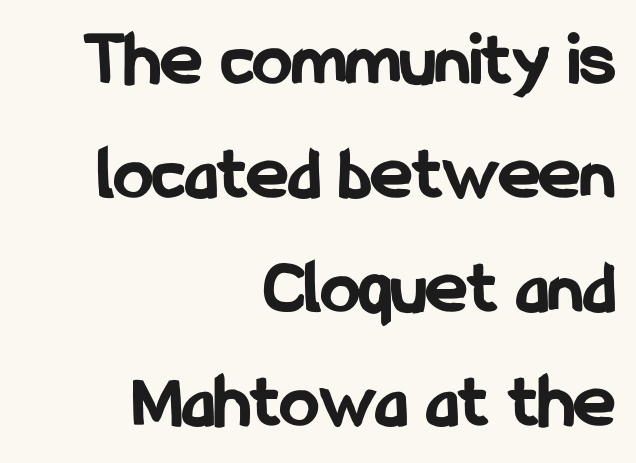
The image shows 78 px bold, condensed sans-serif type, upright; set right-aligned, normal line spacing (1.46x), normal letter spacing, not underlined; low stroke contrast and a medium x-height.
